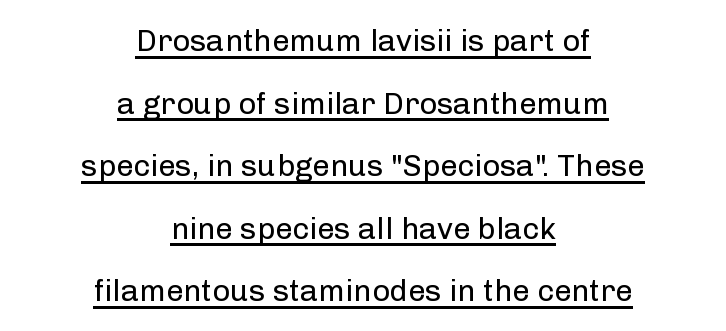
The image shows 31 px regular-weight sans-serif type, upright; set centered, loose line spacing (2.02x), normal letter spacing, underlined; low stroke contrast and a medium x-height.
